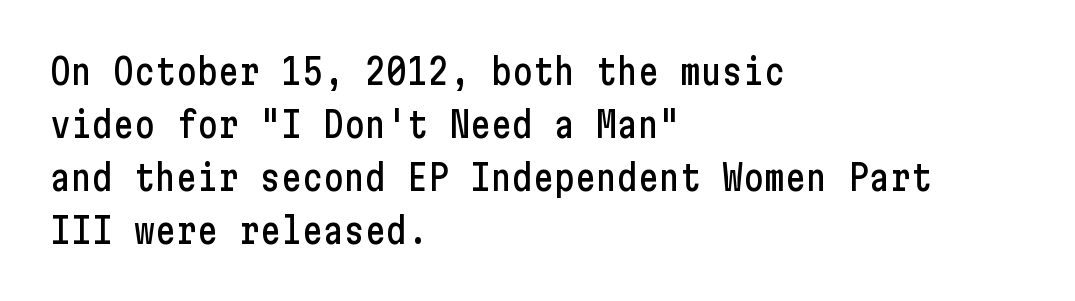
Notice how descenders clear the ascenders below comfortably — that's standard leading. These lines stack with their left ends in a neat column. The strip under each line holds only bare page. Observe the absence of serifs on each vertical stroke in this sample.
